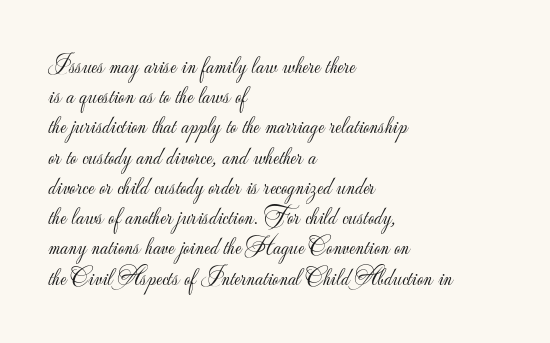
Q: Is the text bold? A: No.
Q: Is the text italic (slanted)? A: Yes.
Q: Is the text underlined? A: No.
Q: How is the paragraph aligned? A: Left-aligned.
Q: Is the spacing between letters normal or unusually wide? A: Normal.
